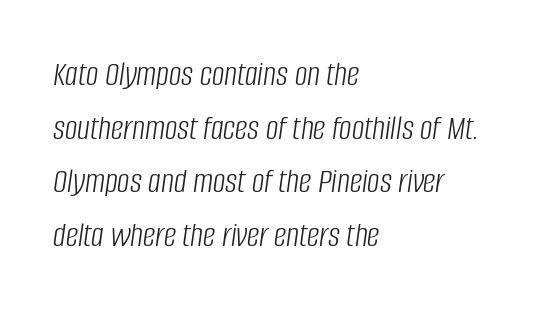
{"italic": "yes", "lean": "right", "slant_degrees": 8, "bold": "no", "weight": "light", "width": "condensed", "stroke_contrast": "low", "x_height": "large", "monospaced": "no", "underline": "no", "align": "left", "line_spacing": "normal", "line_spacing_ratio": 1.53, "letter_spacing": "normal", "letter_spacing_em": 0.0, "glyph_px": 35}
